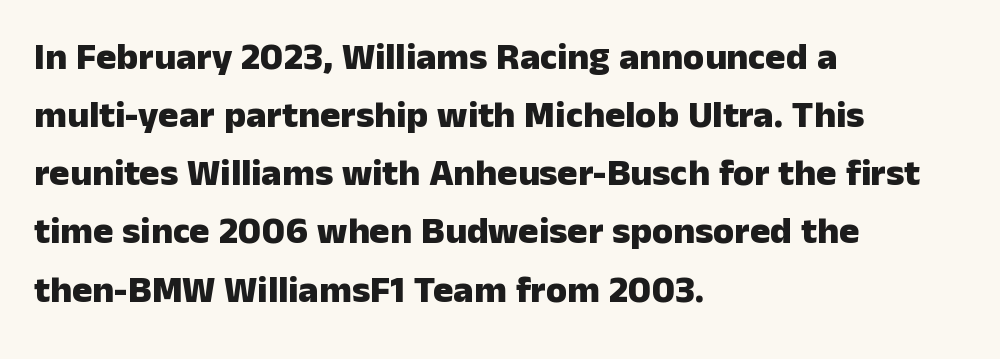
{"serif": "no", "italic": "no", "bold": "yes", "weight": "heavy", "width": "normal", "stroke_contrast": "low", "x_height": "medium", "monospaced": "no", "underline": "no", "align": "left", "line_spacing": "normal", "line_spacing_ratio": 1.53, "letter_spacing": "normal", "letter_spacing_em": 0.0, "glyph_px": 38}
